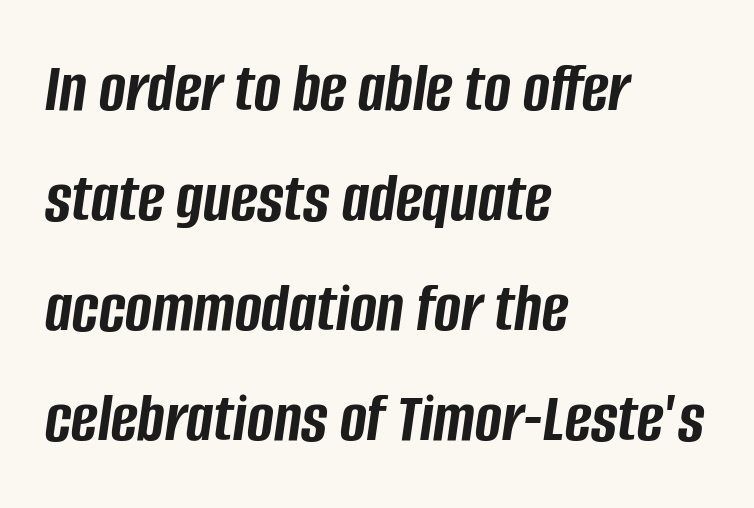
{"italic": "yes", "lean": "right", "slant_degrees": 8, "bold": "yes", "weight": "semibold", "width": "condensed", "stroke_contrast": "low", "x_height": "large", "monospaced": "no", "underline": "no", "align": "left", "line_spacing": "normal", "line_spacing_ratio": 1.53, "letter_spacing": "normal", "letter_spacing_em": 0.0, "glyph_px": 72}
